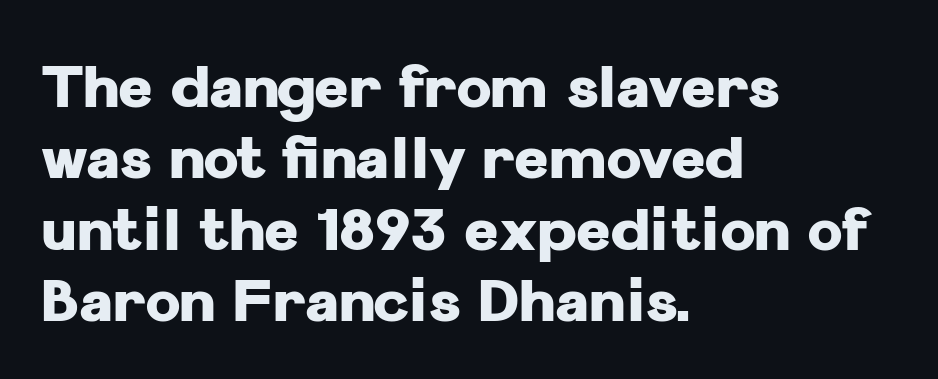
Q: Is the text bold? A: Yes.
Q: Is the text italic (slanted)? A: No, it is upright.
Q: Is the typeface a serif or a sans-serif typeface? A: Sans-serif.
Q: Is the text underlined? A: No.
Q: How is the paragraph aligned? A: Left-aligned.
Q: Is the spacing between letters normal or unusually wide? A: Normal.
Q: Width (condensed, normal, or wide)? A: Normal.
Q: Stroke contrast? A: Low.
Q: x-height? A: Medium.
Q: Monospaced? A: No.
